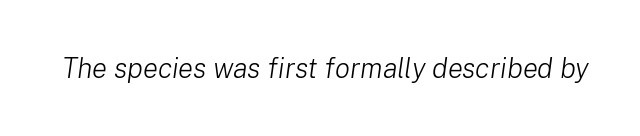
{"italic": "yes", "lean": "right", "slant_degrees": 8, "bold": "no", "weight": "light", "width": "normal", "stroke_contrast": "low", "x_height": "medium", "monospaced": "no", "underline": "no", "letter_spacing": "normal", "letter_spacing_em": 0.0, "glyph_px": 28}
